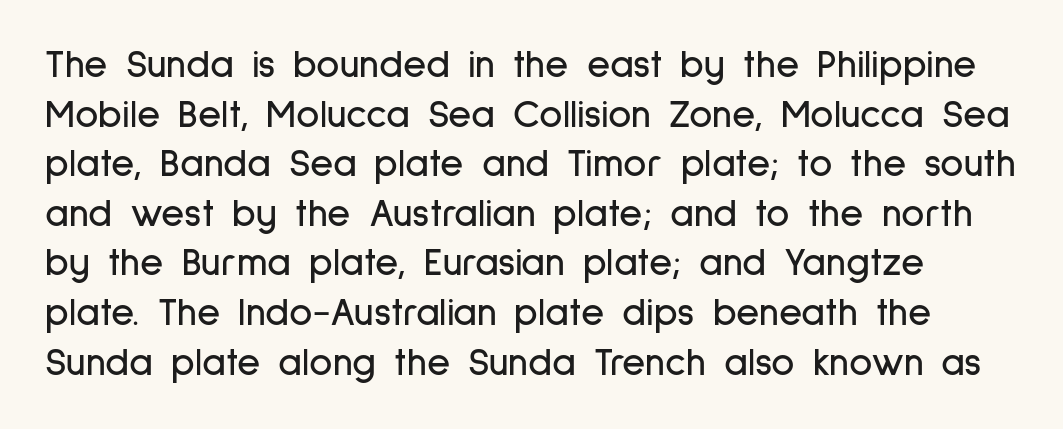
{"serif": "no", "italic": "no", "width": "condensed", "stroke_contrast": "low", "x_height": "medium", "monospaced": "no", "underline": "no", "line_spacing_ratio": 1.24, "letter_spacing": "normal", "letter_spacing_em": 0.0, "glyph_px": 40}
